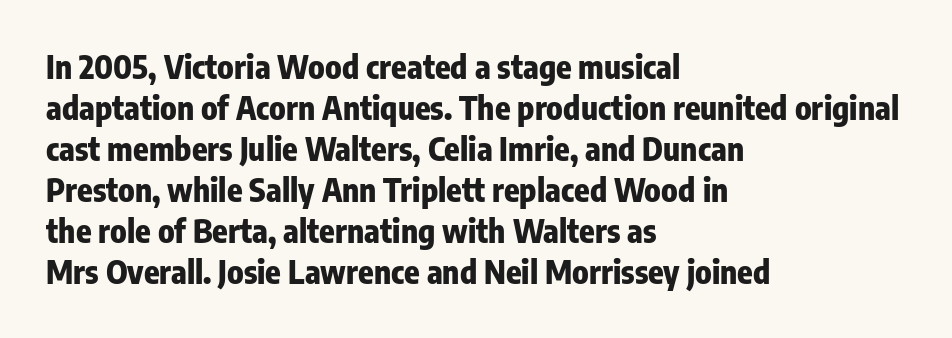
You can tell from the bare stems that sans-serif type was used. Compared with typical body copy, the letter spacing here is the same. Thick stems and heavy bowls — unmistakably bold. No italicization has been applied; the sample stays upright.
